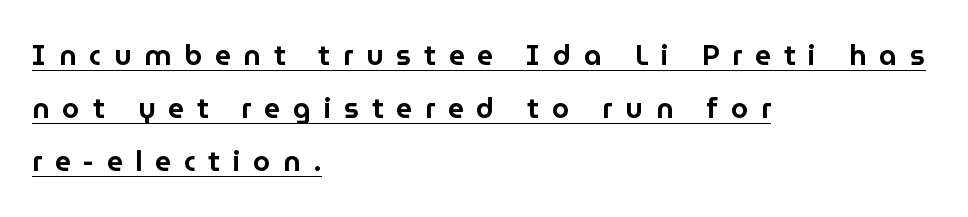
Look at the bottom of the vertical strokes: they stop flat, with no serifs. The typesetter has applied underlining to the passage shown. Do the letters lean? They stand straight. What's the leading like? Stretched, with rows far apart. The face used here is proportionally spaced, like ordinary book or web type. The letterforms stand isolated, each surrounded by extra space.
